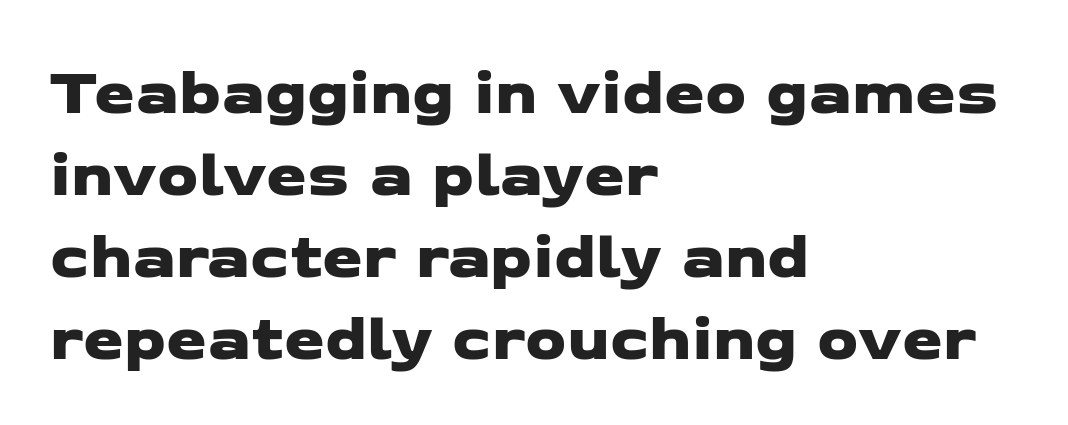
{"serif": "no", "width": "wide", "stroke_contrast": "low", "x_height": "medium", "monospaced": "no", "underline": "no", "align": "left", "line_spacing": "normal", "line_spacing_ratio": 1.26, "letter_spacing": "normal", "letter_spacing_em": 0.0, "glyph_px": 65}
